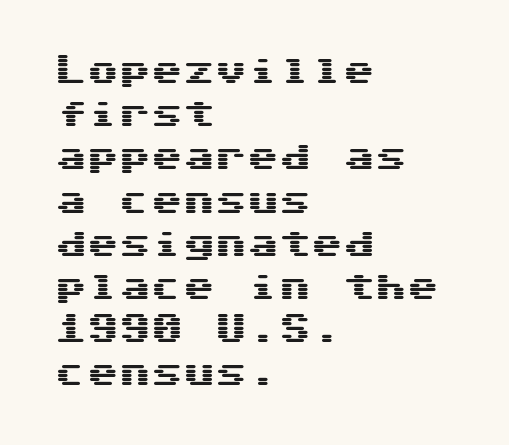
The letters stand straight up with perfectly vertical stems. Do the characters align in a grid? Yes, the font is monospaced. Evenly set lines give the paragraph a standard silhouette. Short and long lines alike share a common starting point at left. Each word holds together tightly as a unit, with standard inter-letter gaps. A typesetter would label this face a sans.
